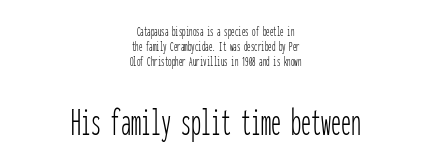
If you drew a line through each stem, it would be perfectly vertical. A light-to-regular cut is what we see here. Check where the strokes stop: nothing finishes them off — pure sans. Check under the words: just untouched page.
